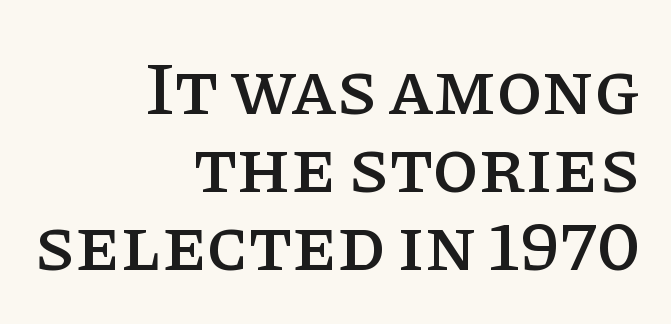
The image shows 75 px serif type, upright; set right-aligned, tight line spacing (1.04x), normal letter spacing, not underlined; low stroke contrast and a large x-height.
